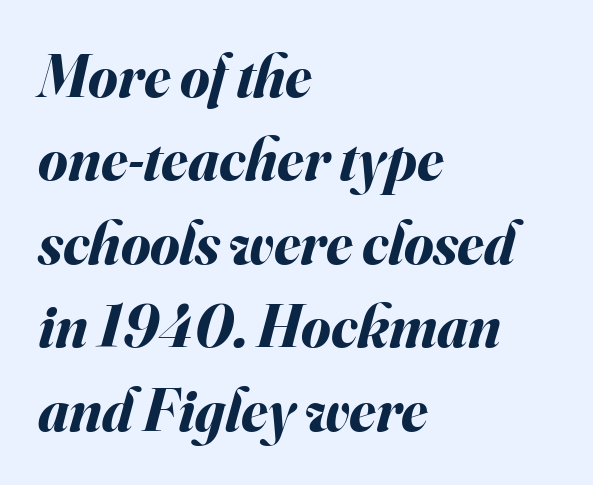
Q: Is the text bold? A: Yes.
Q: Is the text italic (slanted)? A: Yes, it leans right by about 16 degrees.
Q: Is the text underlined? A: No.
Q: How is the paragraph aligned? A: Left-aligned.
Q: Is the spacing between letters normal or unusually wide? A: Normal.
Q: Is the spacing between lines tight, normal or loose? A: Normal.
Q: Width (condensed, normal, or wide)? A: Normal.
Q: Stroke contrast? A: Medium.
Q: x-height? A: Small.
Q: Monospaced? A: No.
